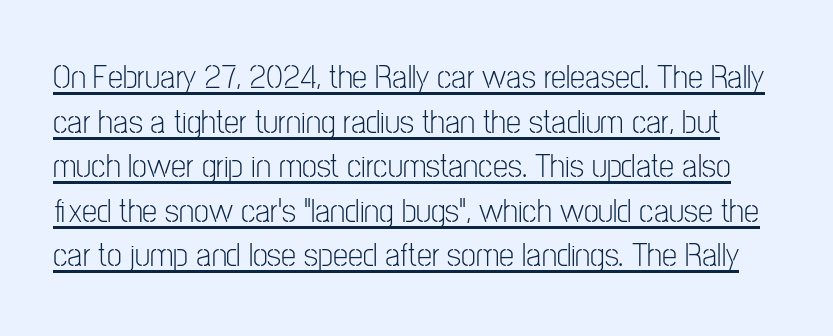
The image shows 34 px light, condensed sans-serif type, upright; set normal line spacing (1.31x), normal letter spacing, underlined; low stroke contrast and a medium x-height.
